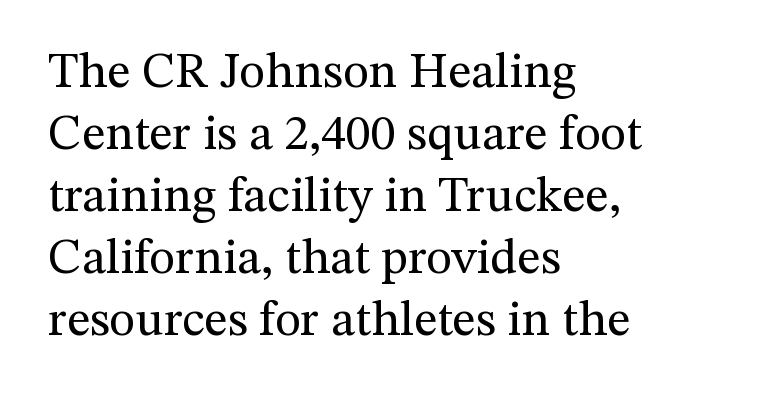
Q: Is the text bold? A: No.
Q: Is the text italic (slanted)? A: No, it is upright.
Q: Is the typeface a serif or a sans-serif typeface? A: Serif.
Q: Is the text underlined? A: No.
Q: How is the paragraph aligned? A: Left-aligned.
Q: Is the spacing between letters normal or unusually wide? A: Normal.
Q: Width (condensed, normal, or wide)? A: Normal.
Q: Stroke contrast? A: Medium.
Q: x-height? A: Medium.
Q: Monospaced? A: No.
